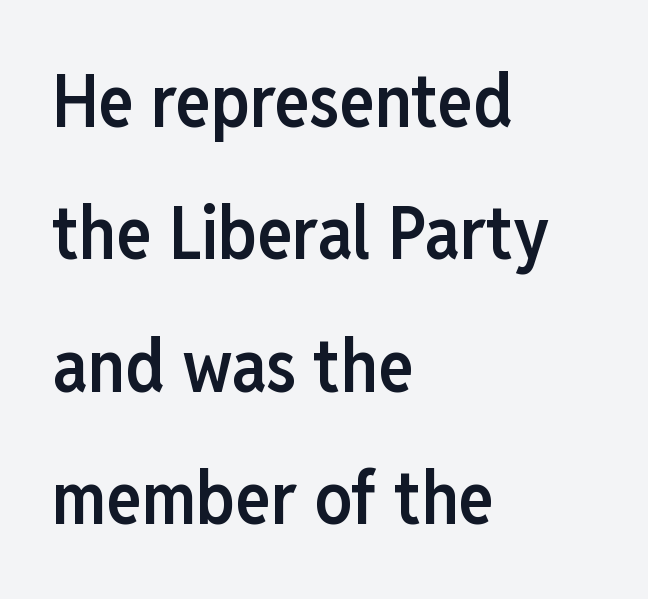
The image shows 74 px semibold, condensed sans-serif type, upright; set left-aligned, line spacing 1.79x, normal letter spacing, not underlined; low stroke contrast and a medium x-height.
